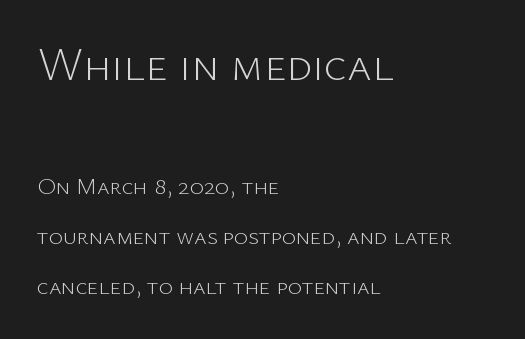
{"serif": "no", "italic": "no", "bold": "no", "weight": "light", "width": "normal", "stroke_contrast": "low", "x_height": "medium", "monospaced": "no", "underline": "no", "align": "left", "line_spacing": "loose", "line_spacing_ratio": 2.08, "letter_spacing": "normal", "letter_spacing_em": 0.0, "larger_block": "first", "size_ratio": 1.96, "glyph_px": 47}
